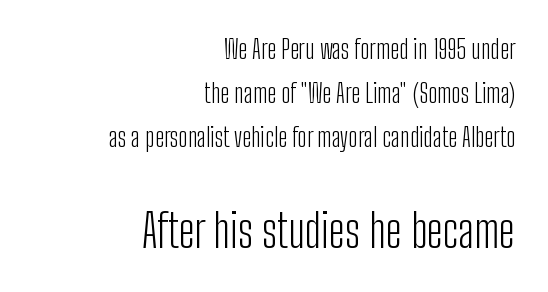
Q: Is the text bold? A: No.
Q: Is the text italic (slanted)? A: No, it is upright.
Q: Is the typeface a serif or a sans-serif typeface? A: Sans-serif.
Q: Is the text underlined? A: No.
Q: How is the paragraph aligned? A: Right-aligned.
Q: Is the spacing between letters normal or unusually wide? A: Normal.
Q: Is the spacing between lines tight, normal or loose? A: Normal.
Q: Which block of text is set in a larger size, the first (top) or the second (bottom)? A: The second (bottom) one.
Q: Width (condensed, normal, or wide)? A: Condensed.
Q: Stroke contrast? A: Low.
Q: x-height? A: Medium.
Q: Monospaced? A: No.
